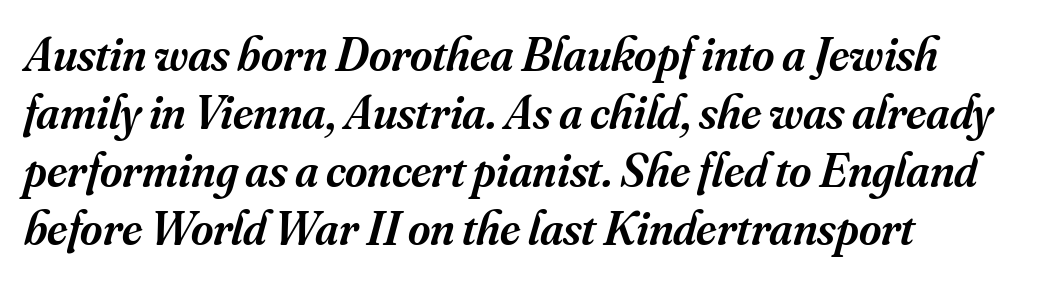
Q: Is the text bold? A: Semi-bold.
Q: Is the text italic (slanted)? A: Yes, it leans right by about 16 degrees.
Q: Is the typeface a serif or a sans-serif typeface? A: Serif.
Q: Is the text underlined? A: No.
Q: How is the paragraph aligned? A: Left-aligned.
Q: Is the spacing between letters normal or unusually wide? A: Normal.
Q: Width (condensed, normal, or wide)? A: Normal.
Q: Stroke contrast? A: Medium.
Q: x-height? A: Small.
Q: Monospaced? A: No.
